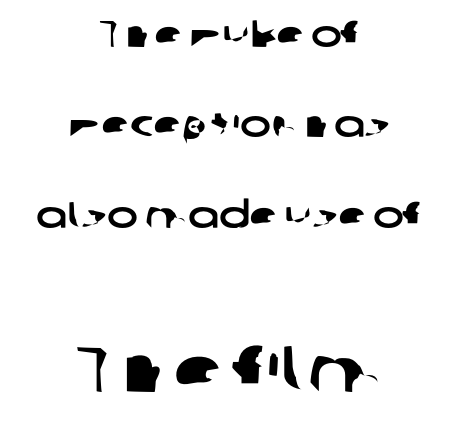
Q: Is the typeface a serif or a sans-serif typeface? A: Sans-serif.
Q: Is the text underlined? A: No.
Q: How is the paragraph aligned? A: Centered.
Q: Is the spacing between letters normal or unusually wide? A: Normal.
Q: Is the spacing between lines tight, normal or loose? A: Loose.
Q: Which block of text is set in a larger size, the first (top) or the second (bottom)? A: The second (bottom) one.
Q: Width (condensed, normal, or wide)? A: Wide.
Q: Stroke contrast? A: Low.
Q: x-height? A: Medium.
Q: Monospaced? A: No.
